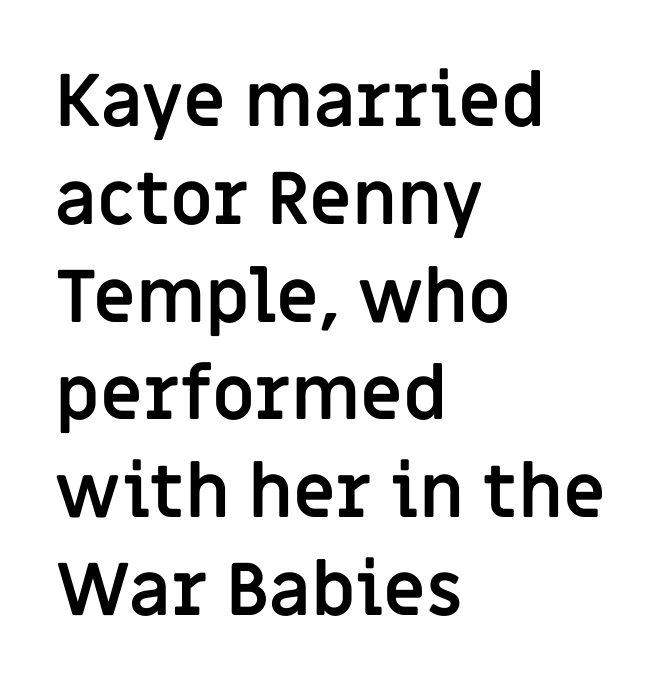
{"serif": "no", "italic": "no", "bold": "yes", "weight": "semibold", "width": "normal", "stroke_contrast": "low", "x_height": "large", "monospaced": "no", "underline": "no", "align": "left", "line_spacing": "normal", "line_spacing_ratio": 1.34, "letter_spacing": "normal", "letter_spacing_em": 0.0, "glyph_px": 73}
